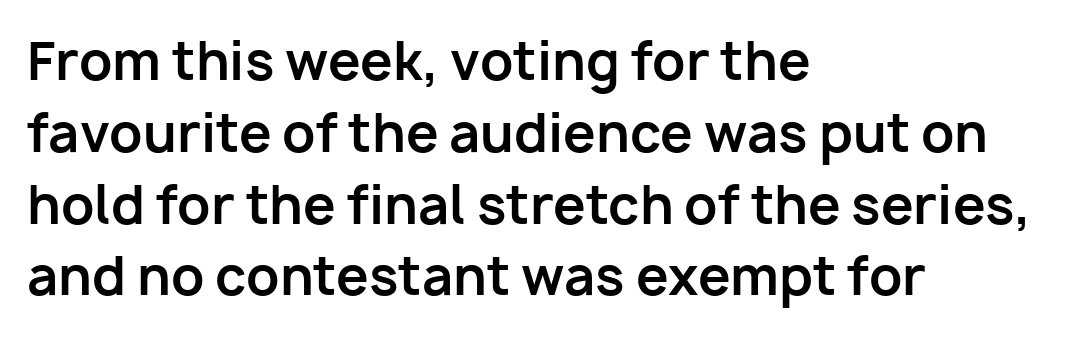
{"serif": "no", "italic": "no", "bold": "yes", "weight": "bold", "width": "normal", "stroke_contrast": "low", "x_height": "medium", "monospaced": "no", "underline": "no", "align": "left", "line_spacing": "normal", "line_spacing_ratio": 1.38, "letter_spacing": "normal", "letter_spacing_em": 0.0, "glyph_px": 52}
